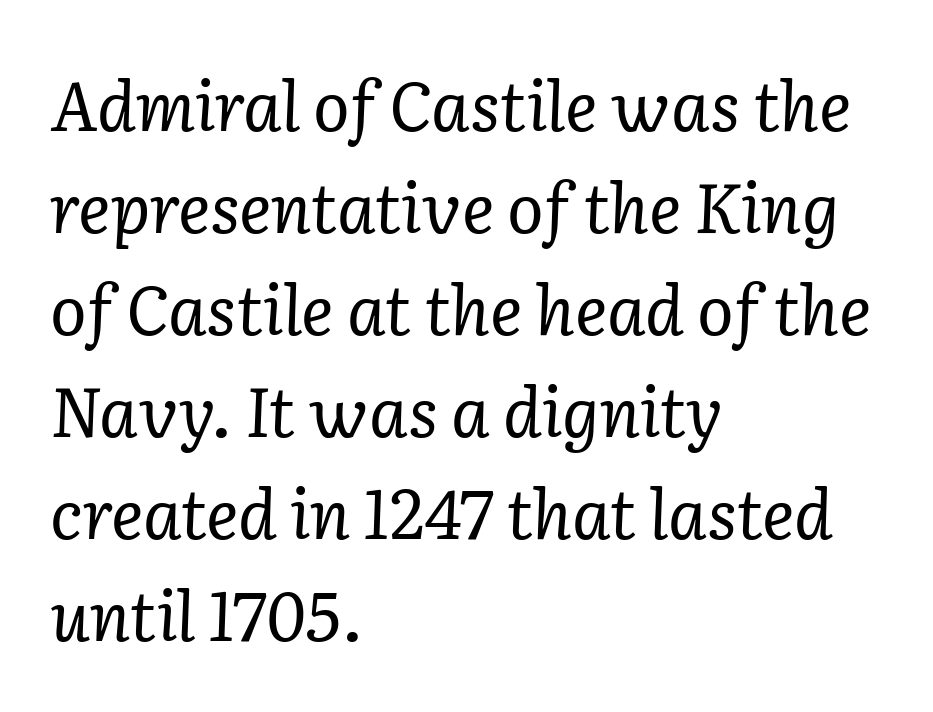
{"serif": "yes", "italic": "yes", "lean": "right", "slant_degrees": 2, "bold": "no", "weight": "regular", "width": "normal", "stroke_contrast": "low", "x_height": "medium", "monospaced": "no", "underline": "no", "align": "left", "line_spacing": "normal", "line_spacing_ratio": 1.5, "letter_spacing": "normal", "letter_spacing_em": 0.0, "glyph_px": 68}
